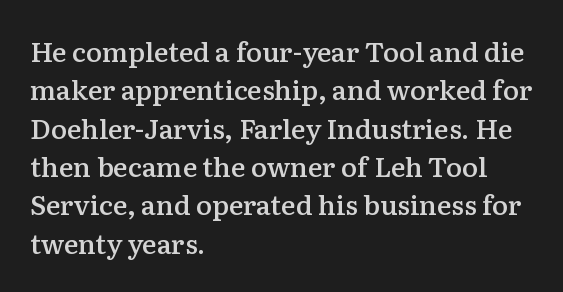
The image shows 27 px text type, upright; set left-aligned, normal line spacing (1.42x), normal letter spacing, not underlined.
